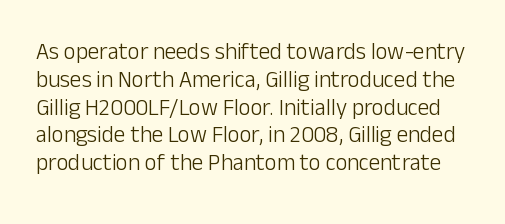
Q: Is the text bold? A: No.
Q: Is the text italic (slanted)? A: No, it is upright.
Q: Is the text underlined? A: No.
Q: Is the spacing between letters normal or unusually wide? A: Normal.
